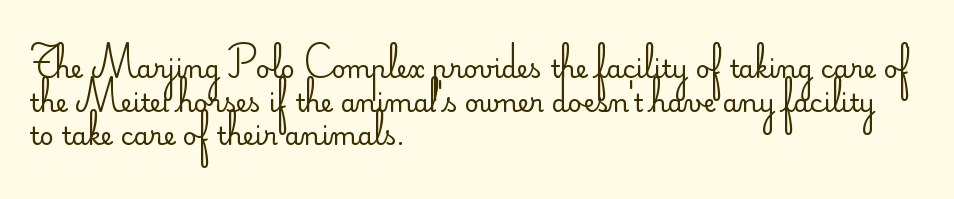
The image shows 25 px text type, upright; set left-aligned, normal line spacing (1.35x), normal letter spacing, not underlined.
